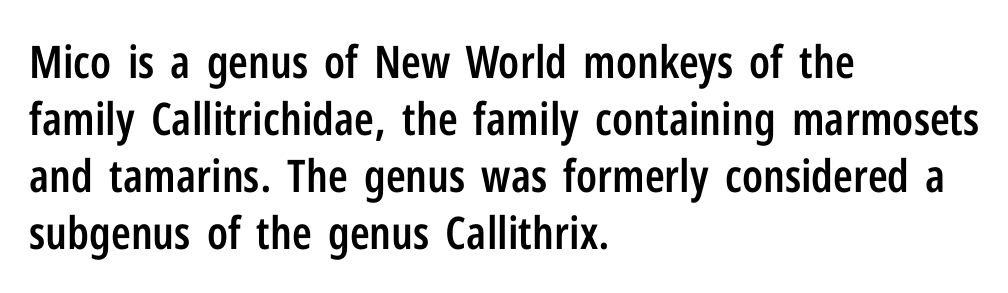
Inter-character spacing is left at the font's built-in metrics. Posture: upright roman. Any mark beneath the type? The region is blank. These lines are rendered in a variable-pitch font.
